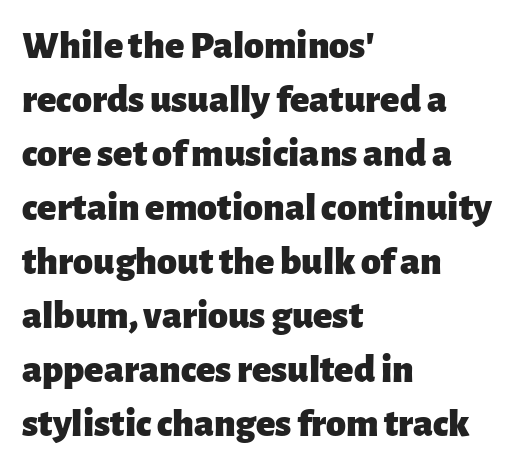
Anything drawn beneath the words? Only blank space. These lines are composed in type without serifs. Every row of glyphs begins at an identical x-position on the left. How heavy is the stroke? Heavy — this is a bold. You can tell it's not italic because the verticals are truly vertical.
